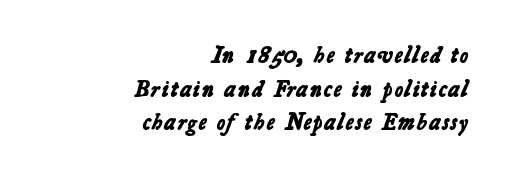
Q: Is the text bold? A: Yes.
Q: Is the text underlined? A: No.
Q: How is the paragraph aligned? A: Right-aligned.
Q: Is the spacing between letters normal or unusually wide? A: Normal.
Q: Is the spacing between lines tight, normal or loose? A: Normal.
